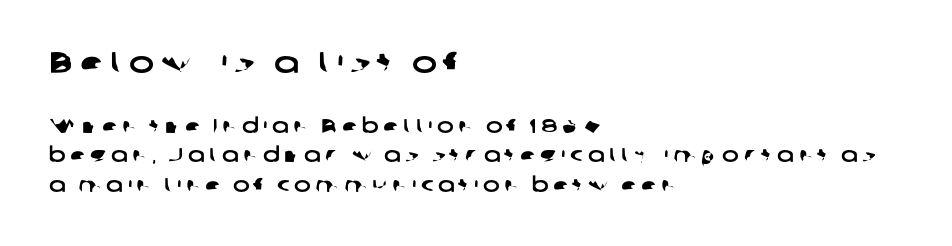
The image shows 30 px wide sans-serif type; set left-aligned, normal line spacing (1.47x), unusually wide letter spacing (+0.23 em), not underlined; the first (top) block is 1.5x larger; low stroke contrast and a medium x-height.
